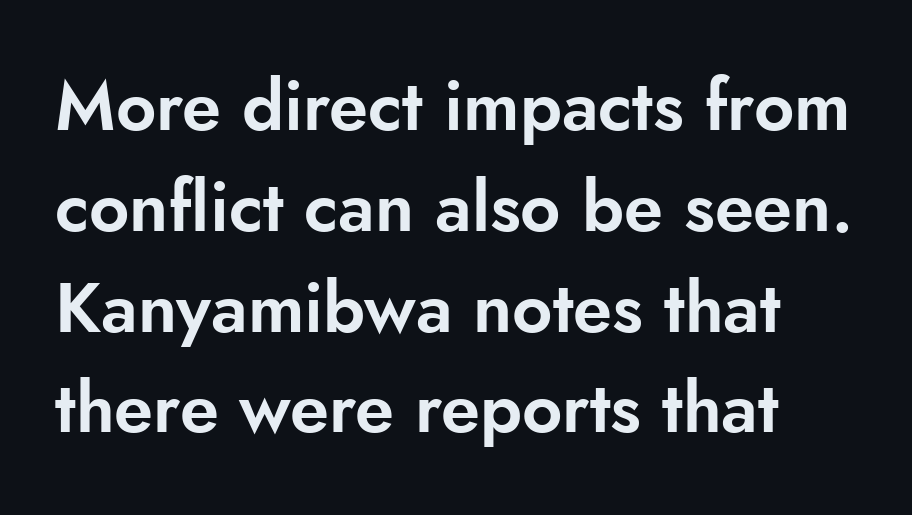
The image shows 70 px sans-serif type, upright; set normal line spacing (1.44x), normal letter spacing, not underlined; low stroke contrast and a small x-height.
